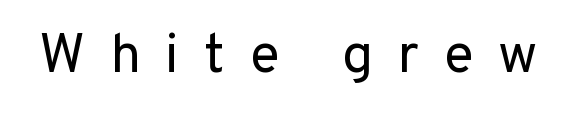
The image shows 55 px regular-weight sans-serif type, upright; set unusually wide letter spacing (+0.45 em), not underlined; low stroke contrast and a medium x-height.
